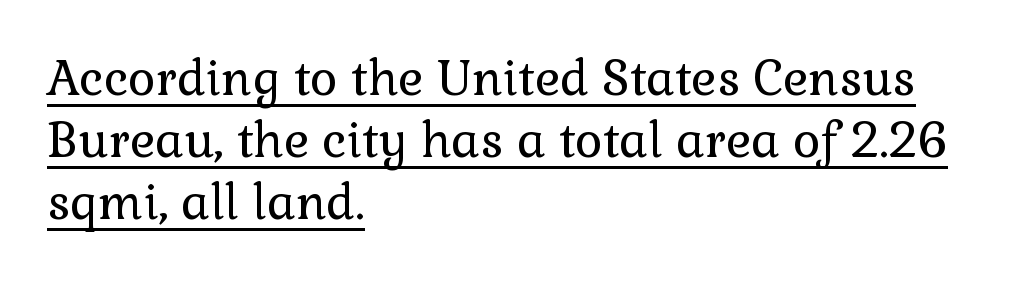
The image shows 48 px regular-weight serif type, upright; set left-aligned, normal line spacing (1.29x), normal letter spacing, underlined; a medium x-height.
